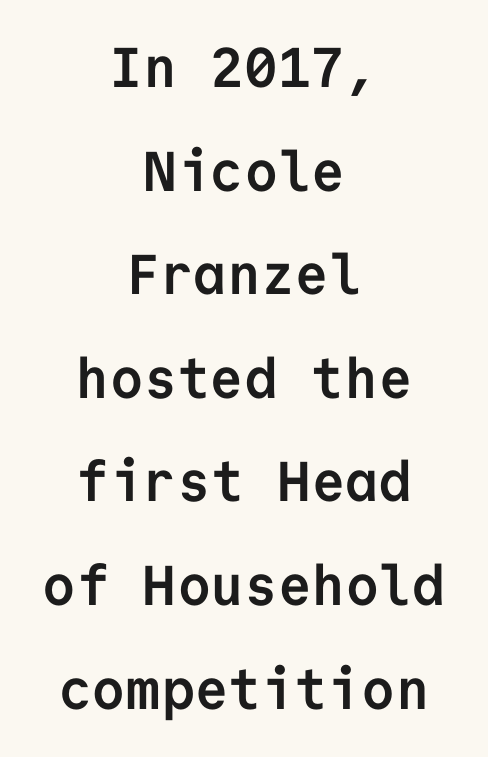
Underlining? Definitely not there. Tracking here is standard; glyphs follow each other at the usual distance. This sample has the even, mechanical cadence of fixed-width lettering. You can tell from the bare stems that sans-serif type was used.
